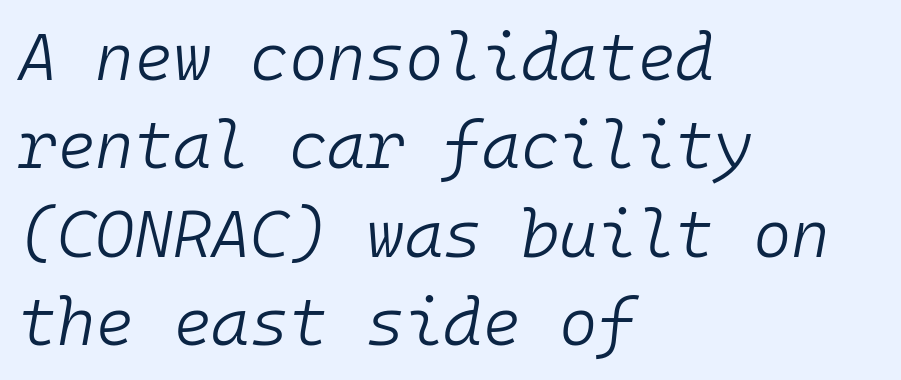
The image shows 66 px light type, italic (leaning right), monospaced; set left-aligned, normal line spacing (1.34x), normal letter spacing, not underlined; low stroke contrast and a medium x-height.
